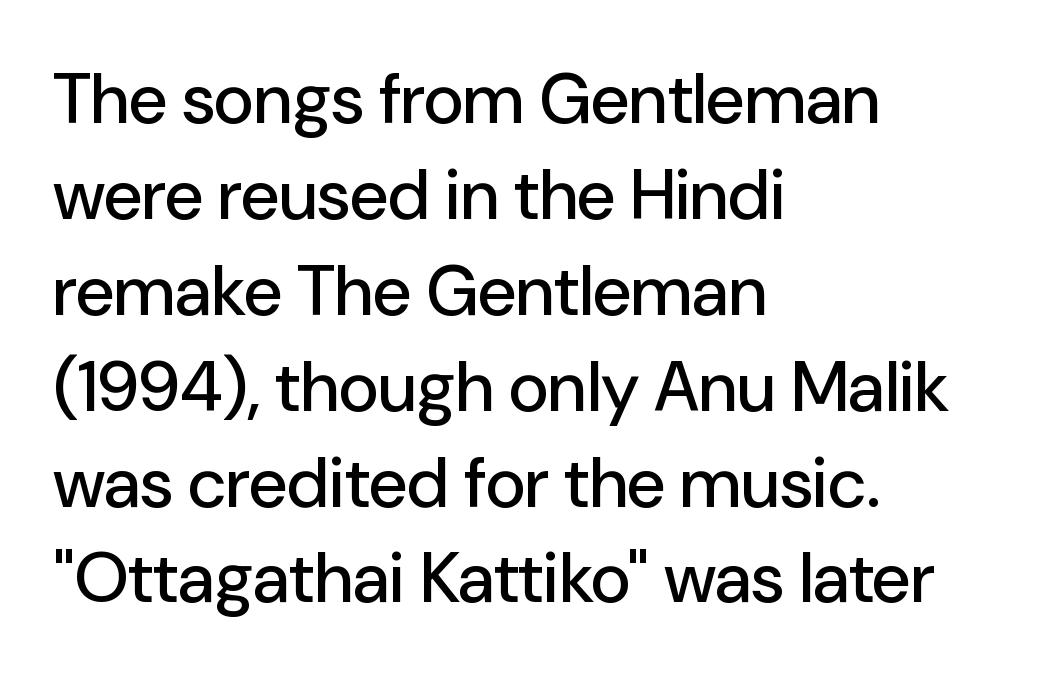
The image shows 70 px sans-serif type, upright; set left-aligned, normal line spacing (1.37x), normal letter spacing, not underlined; low stroke contrast and a medium x-height.
